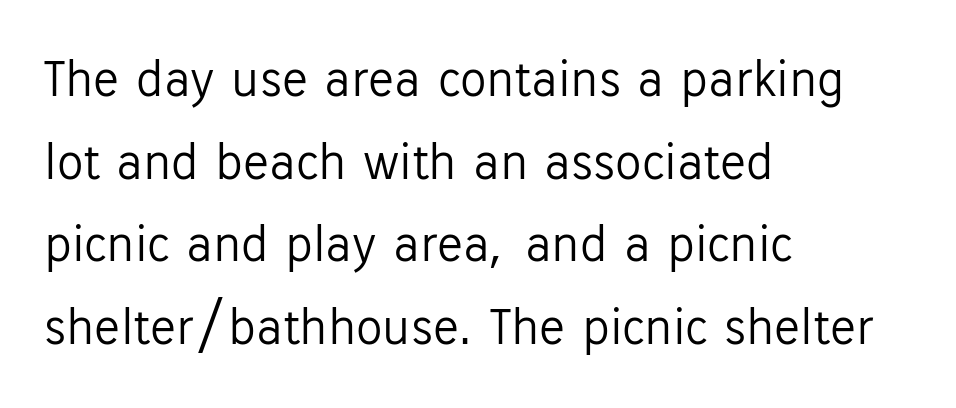
The image shows 53 px light sans-serif type, upright; set left-aligned, normal line spacing (1.56x), normal letter spacing, not underlined; low stroke contrast and a medium x-height.
